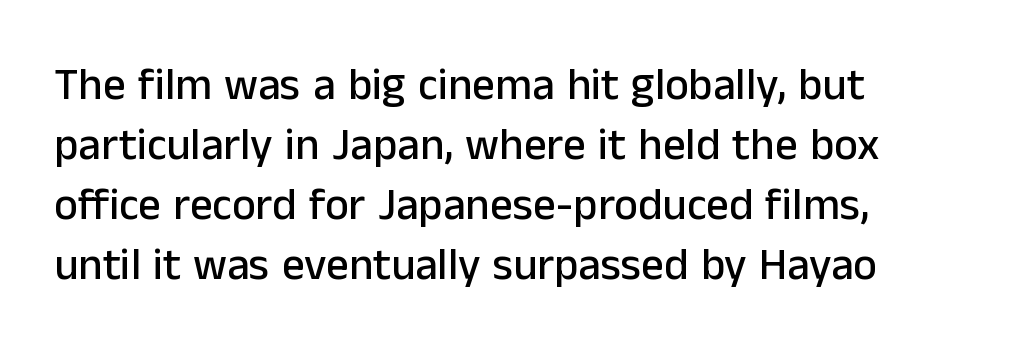
Alignment: flush left. The type family on display is of the sans-serif kind. A typesetter would call this leading conventional body-copy spacing. The letterforms sit shoulder to shoulder at normal distance. Nobody drew a line under any word here. Notice how the stems are strictly vertical — no italics here.
